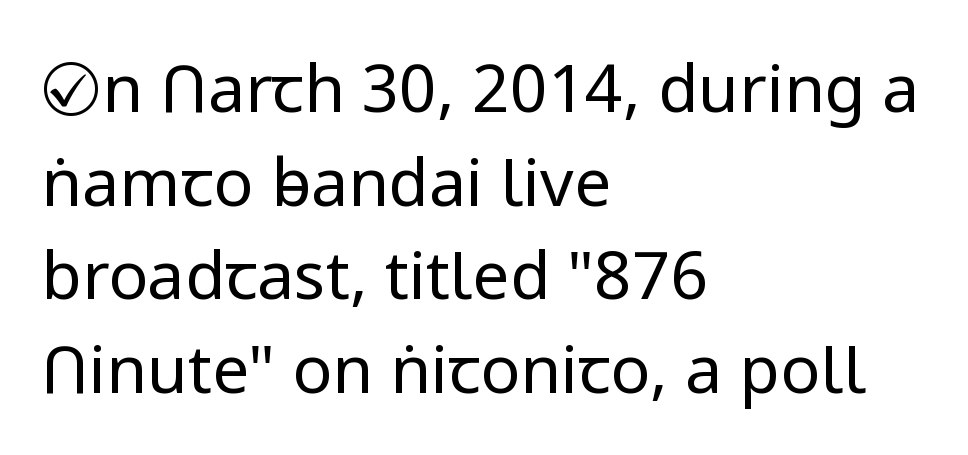
Q: Is the text bold? A: No.
Q: Is the text italic (slanted)? A: No, it is upright.
Q: Is the typeface a serif or a sans-serif typeface? A: Sans-serif.
Q: Is the text underlined? A: No.
Q: How is the paragraph aligned? A: Left-aligned.
Q: Is the spacing between letters normal or unusually wide? A: Normal.
Q: Is the spacing between lines tight, normal or loose? A: Normal.
Q: Width (condensed, normal, or wide)? A: Normal.
Q: Stroke contrast? A: Low.
Q: x-height? A: Medium.
Q: Monospaced? A: No.
